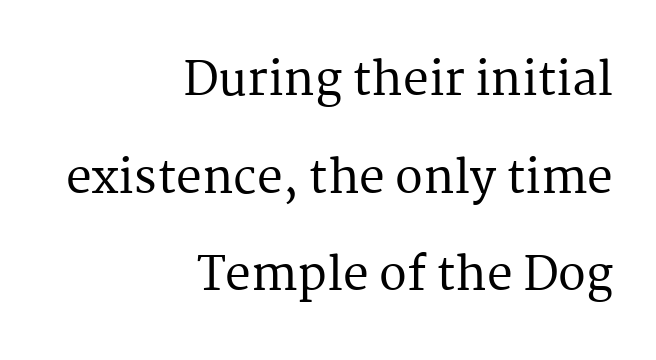
{"serif": "yes", "italic": "no", "width": "normal", "stroke_contrast": "medium", "x_height": "medium", "monospaced": "no", "underline": "no", "align": "right", "line_spacing": "loose", "line_spacing_ratio": 2.12, "letter_spacing": "normal", "letter_spacing_em": 0.0, "glyph_px": 46}
